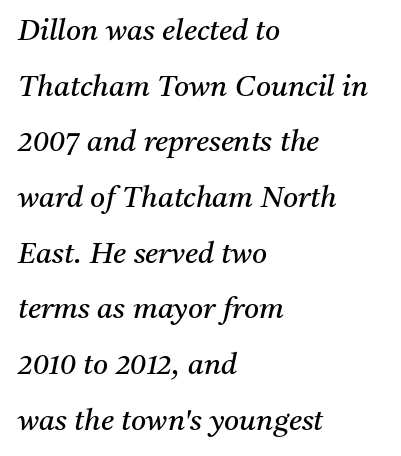
Teacher's note: observe the even left margin — that is flush-left alignment. Yep, that's italic — everything's leaning. Notice the wide empty band between every row — that's loose leading. Type without underlining. Weight: in the light-to-regular range.
